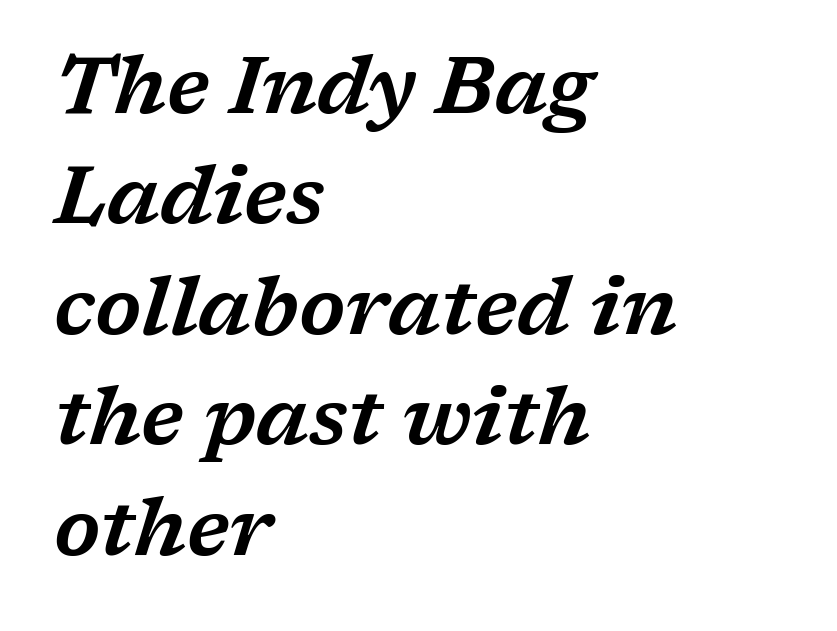
Q: Is the text italic (slanted)? A: Yes, it leans right by about 17 degrees.
Q: Is the typeface a serif or a sans-serif typeface? A: Serif.
Q: Is the text underlined? A: No.
Q: How is the paragraph aligned? A: Left-aligned.
Q: Is the spacing between letters normal or unusually wide? A: Normal.
Q: Is the spacing between lines tight, normal or loose? A: Normal.
Q: Width (condensed, normal, or wide)? A: Wide.
Q: Stroke contrast? A: Low.
Q: x-height? A: Medium.
Q: Monospaced? A: No.
